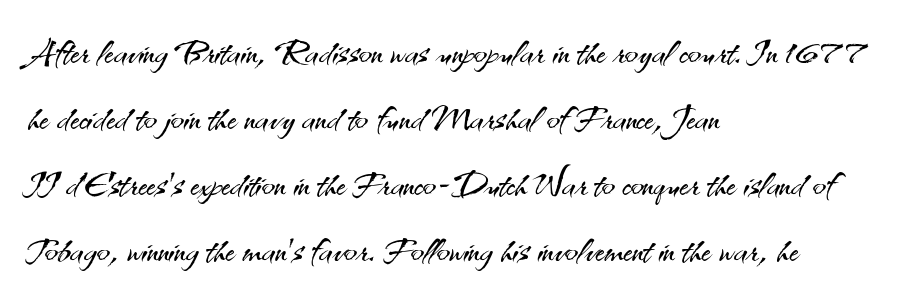
The image shows 49 px light sans-serif type; set left-aligned, normal line spacing (1.35x), normal letter spacing, not underlined; medium stroke contrast and a small x-height.
